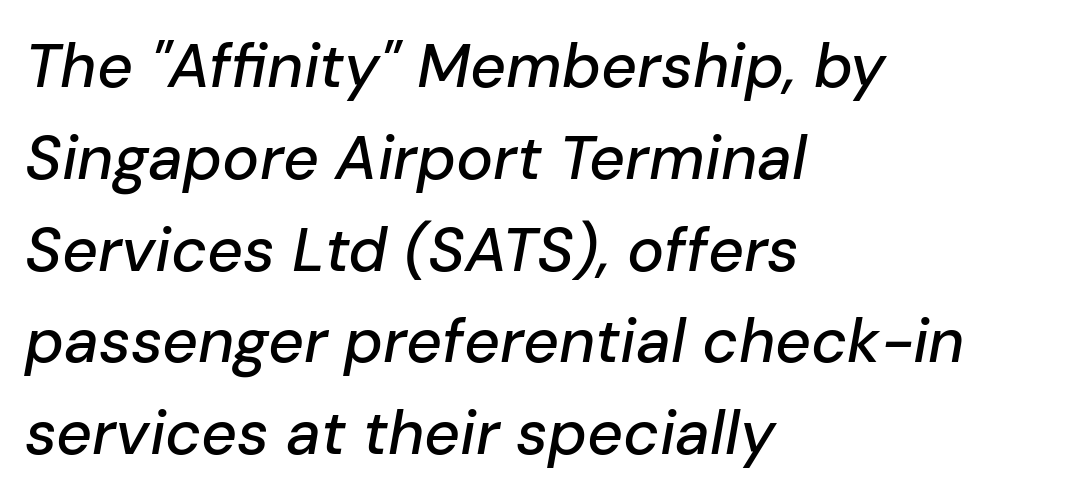
Q: Is the text italic (slanted)? A: Yes, it leans right by about 10 degrees.
Q: Is the text underlined? A: No.
Q: How is the paragraph aligned? A: Left-aligned.
Q: Is the spacing between letters normal or unusually wide? A: Normal.
Q: Is the spacing between lines tight, normal or loose? A: Normal.
Q: Width (condensed, normal, or wide)? A: Normal.
Q: Stroke contrast? A: Low.
Q: x-height? A: Medium.
Q: Monospaced? A: No.
